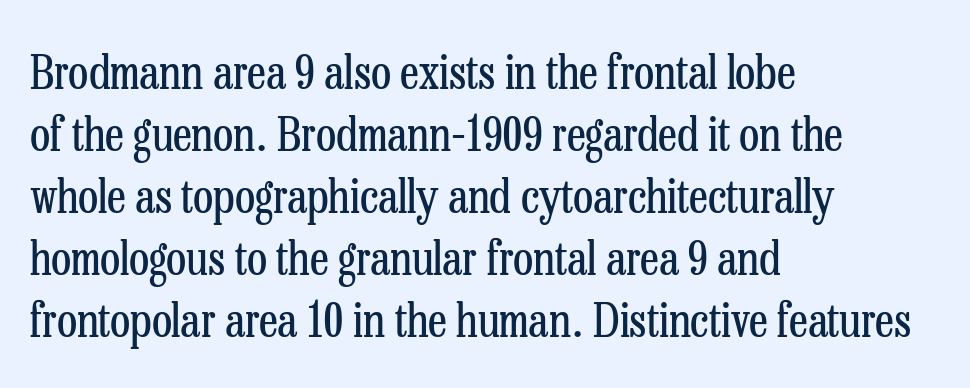
{"serif": "yes", "italic": "no", "bold": "no", "weight": "regular", "width": "condensed", "stroke_contrast": "low", "x_height": "medium", "monospaced": "no", "underline": "no", "align": "left", "line_spacing": "normal", "line_spacing_ratio": 1.32, "letter_spacing": "normal", "letter_spacing_em": 0.0, "glyph_px": 47}
